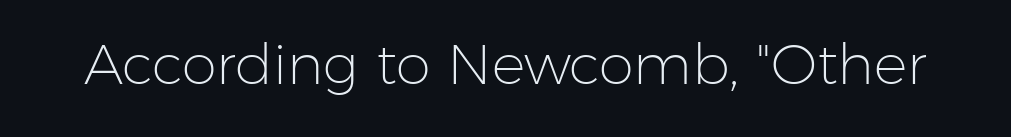
{"serif": "no", "italic": "no", "bold": "no", "weight": "light", "width": "normal", "stroke_contrast": "low", "x_height": "medium", "monospaced": "no", "underline": "no", "letter_spacing": "normal", "letter_spacing_em": 0.0, "glyph_px": 56}
